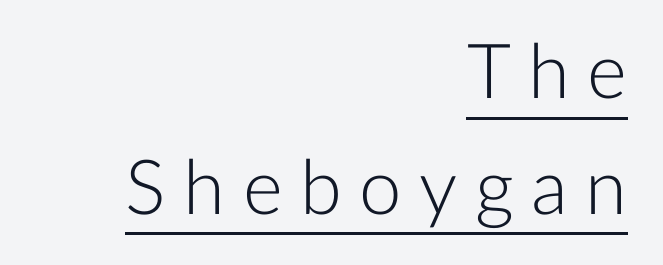
The image shows 76 px light sans-serif type, upright; set right-aligned, normal line spacing (1.52x), unusually wide letter spacing (+0.23 em), underlined; low stroke contrast and a medium x-height.
